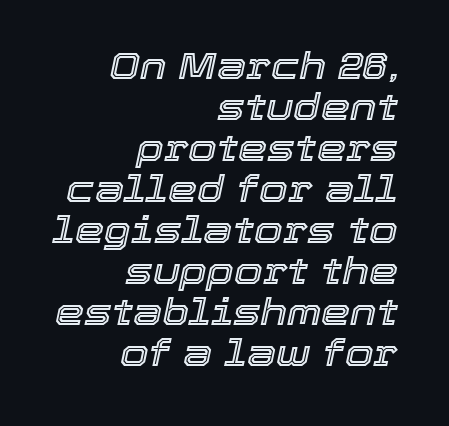
Q: Is the text italic (slanted)? A: Yes, it leans right by about 12 degrees.
Q: Is the text underlined? A: No.
Q: How is the paragraph aligned? A: Right-aligned.
Q: Is the spacing between letters normal or unusually wide? A: Normal.
Q: Is the spacing between lines tight, normal or loose? A: Tight.
Q: Width (condensed, normal, or wide)? A: Normal.
Q: x-height? A: Medium.
Q: Monospaced? A: No.
